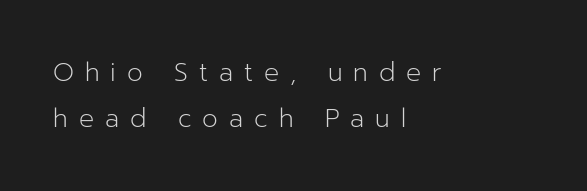
{"italic": "no", "bold": "no", "underline": "no", "align": "left", "line_spacing_ratio": 1.83, "letter_spacing": "wide", "letter_spacing_em": 0.44, "glyph_px": 25}
